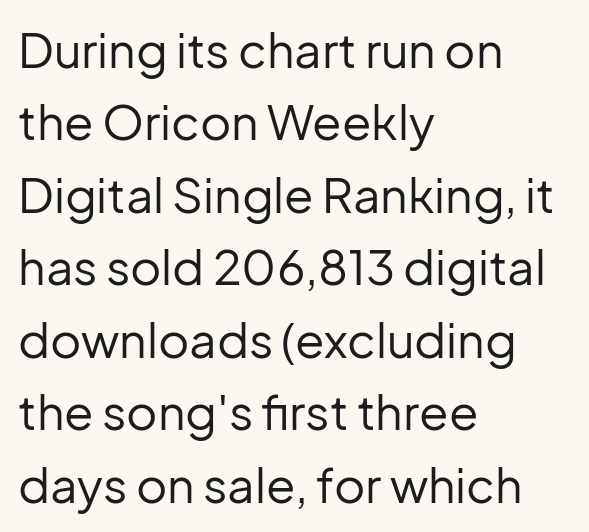
Stroke mass is kept to a normal reading level or below. This is the regular roman posture of the typeface. Leading: standard. Caption: standard tracking, unaltered. A classic flush-left, rag-right setting is used for this passage.
